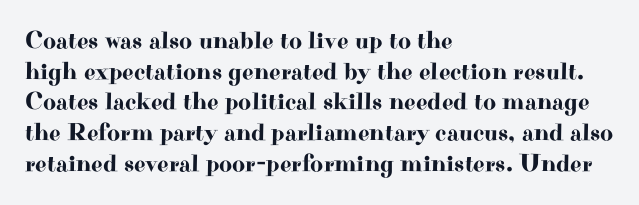
The image shows 25 px text type, upright; set left-aligned, line spacing 1.23x, normal letter spacing, not underlined.
